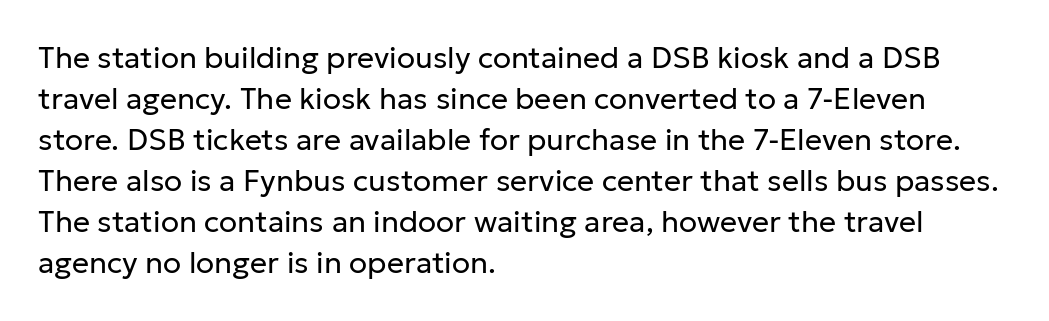
{"serif": "no", "italic": "no", "bold": "no", "weight": "regular", "width": "normal", "stroke_contrast": "low", "x_height": "medium", "monospaced": "no", "underline": "no", "align": "left", "line_spacing": "normal", "line_spacing_ratio": 1.37, "letter_spacing": "normal", "letter_spacing_em": 0.0, "glyph_px": 30}
